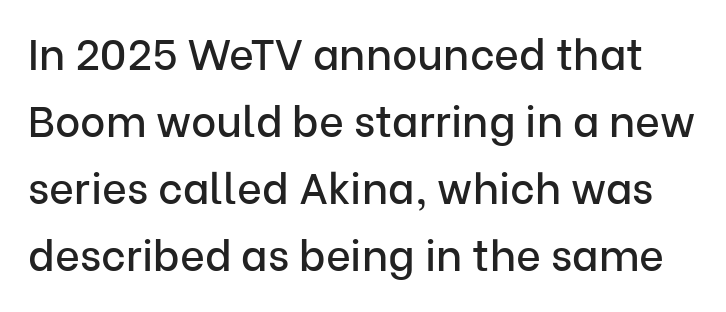
A normal amount of white space separates one row of letters from the next. This rendering leaves character spacing at its baseline value. Note the varied advance widths — an 'i' is clearly narrower than an 'm'. This rendering features lettering with no underline. Look at the bottom of the vertical strokes: they stop flat, with no serifs. When letters stand straight like this, we call the style roman or upright.
